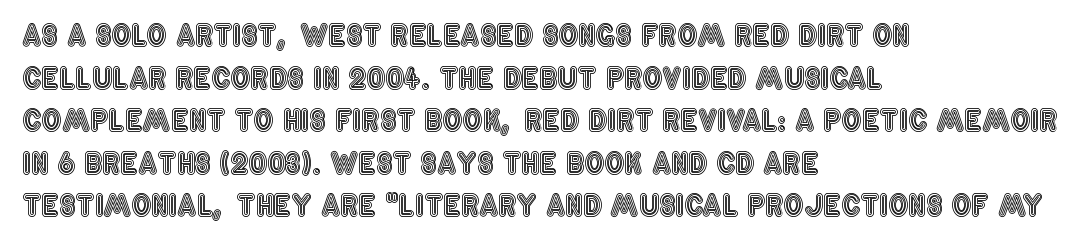
The image shows 28 px condensed type, upright; set left-aligned, normal line spacing (1.52x), normal letter spacing, not underlined; a large x-height.
